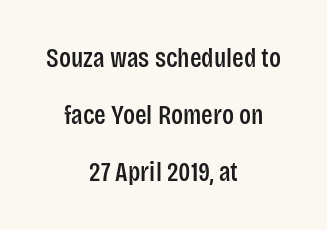
The image shows 27 px text type, upright; set centered, loose line spacing (2.11x), normal letter spacing, not underlined.
